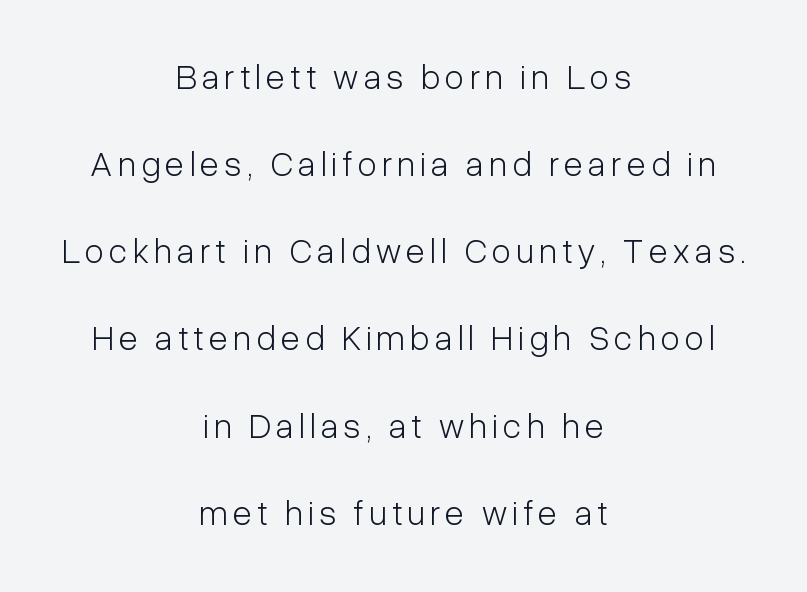
Q: Is the text bold? A: No.
Q: Is the text italic (slanted)? A: No, it is upright.
Q: Is the typeface a serif or a sans-serif typeface? A: Sans-serif.
Q: Is the text underlined? A: No.
Q: How is the paragraph aligned? A: Centered.
Q: Is the spacing between lines tight, normal or loose? A: Loose.
Q: Width (condensed, normal, or wide)? A: Condensed.
Q: Stroke contrast? A: Low.
Q: x-height? A: Medium.
Q: Monospaced? A: No.
